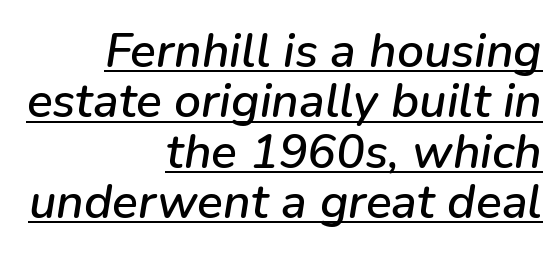
Q: Is the text italic (slanted)? A: Yes, it leans right by about 9 degrees.
Q: Is the text underlined? A: Yes.
Q: How is the paragraph aligned? A: Right-aligned.
Q: Is the spacing between letters normal or unusually wide? A: Normal.
Q: Is the spacing between lines tight, normal or loose? A: Tight.
Q: Width (condensed, normal, or wide)? A: Normal.
Q: Stroke contrast? A: Low.
Q: x-height? A: Medium.
Q: Monospaced? A: No.
